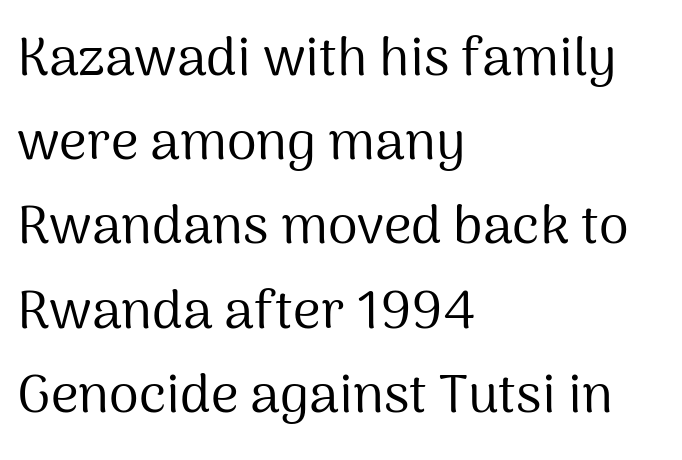
{"serif": "no", "italic": "no", "bold": "no", "weight": "regular", "width": "normal", "stroke_contrast": "medium", "x_height": "medium", "monospaced": "no", "underline": "no", "align": "left", "line_spacing": "normal", "line_spacing_ratio": 1.56, "letter_spacing": "normal", "letter_spacing_em": 0.0, "glyph_px": 54}
